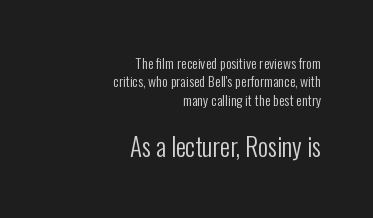
{"italic": "no", "bold": "no", "underline": "no", "align": "right", "line_spacing": "normal", "line_spacing_ratio": 1.32, "letter_spacing": "normal", "letter_spacing_em": 0.0, "larger_block": "second", "size_ratio": 1.79, "glyph_px": 25}
